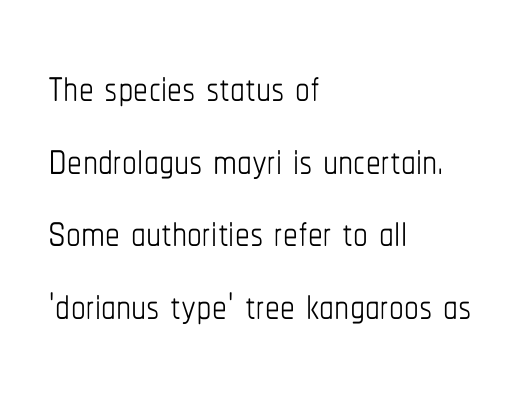
Unbolded letterforms with no extra heft. Descender tails drop into unmarked territory. Line starts are locked; line ends wander. Observe the ordinary spacing: letters are neighbours, not strangers. Characters remain perfectly vertical along every line. The rendering uses natural spacing where letterforms have individual widths.
